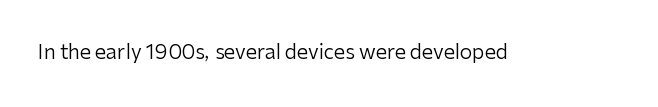
{"italic": "no", "bold": "no", "underline": "no", "letter_spacing": "normal", "letter_spacing_em": 0.0, "glyph_px": 20}
